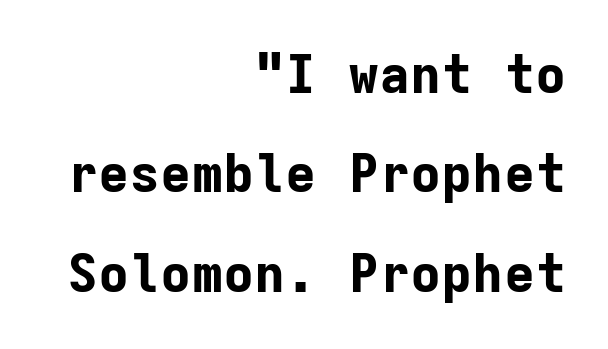
Q: Is the text bold? A: Yes.
Q: Is the text italic (slanted)? A: No, it is upright.
Q: Is the typeface a serif or a sans-serif typeface? A: Sans-serif.
Q: Is the text underlined? A: No.
Q: How is the paragraph aligned? A: Right-aligned.
Q: Is the spacing between letters normal or unusually wide? A: Normal.
Q: Is the spacing between lines tight, normal or loose? A: Loose.
Q: Width (condensed, normal, or wide)? A: Normal.
Q: Stroke contrast? A: Low.
Q: x-height? A: Medium.
Q: Monospaced? A: Yes.
